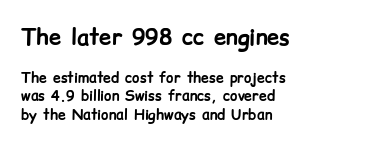
Compare the two chunks: the upper has the greater cap height. Every stem runs plumb, perpendicular to the baseline. These lines are set flush left with a ragged right edge. Underline: absent.
